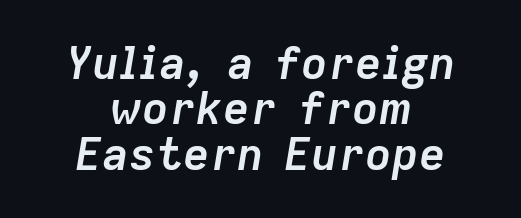
Here the designer chose a conventional face with non-uniform glyph widths. The letters are slanted; this is an italic face. The letterforms sit shoulder to shoulder at normal distance. Every letter is thick-stroked: bold, no question.
